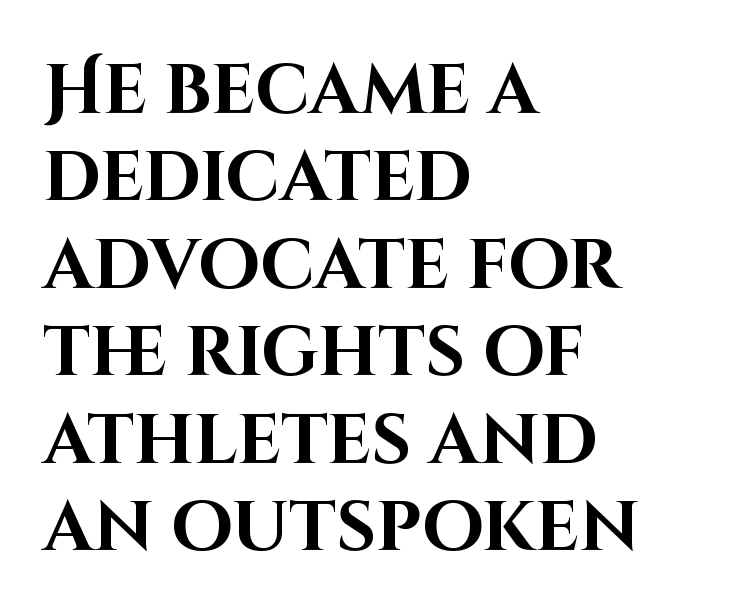
The image shows 70 px bold sans-serif type, upright; set left-aligned, normal line spacing (1.25x), normal letter spacing, not underlined; high stroke contrast and a large x-height.
